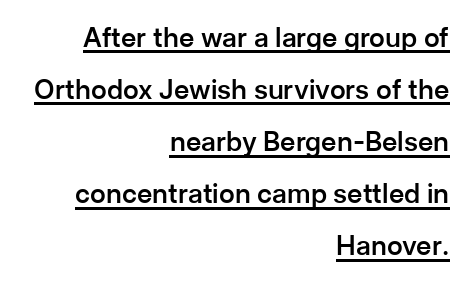
Q: Is the text bold? A: Semi-bold.
Q: Is the text italic (slanted)? A: No, it is upright.
Q: Is the text underlined? A: Yes.
Q: How is the paragraph aligned? A: Right-aligned.
Q: Is the spacing between letters normal or unusually wide? A: Normal.
Q: Is the spacing between lines tight, normal or loose? A: Loose.
